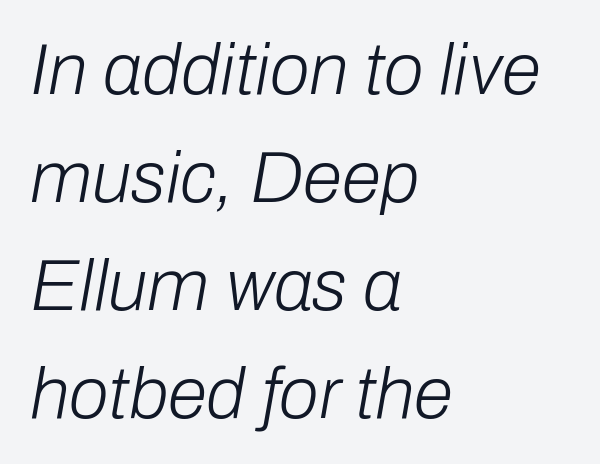
{"italic": "yes", "lean": "right", "slant_degrees": 10, "bold": "no", "weight": "light", "width": "normal", "stroke_contrast": "low", "x_height": "medium", "monospaced": "no", "underline": "no", "align": "left", "line_spacing": "normal", "line_spacing_ratio": 1.5, "letter_spacing": "normal", "letter_spacing_em": 0.0, "glyph_px": 72}
